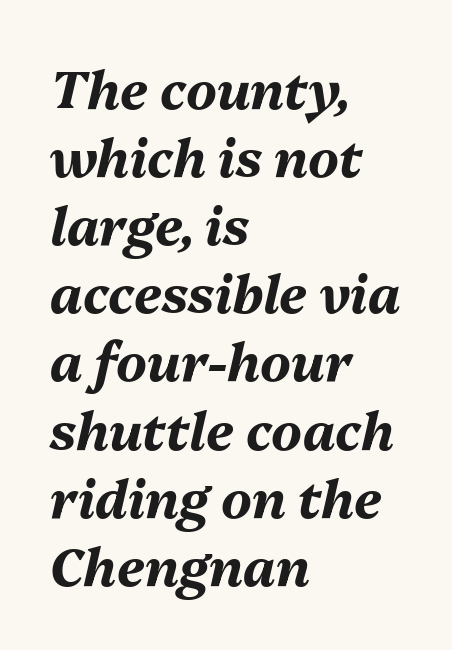
Proportional: the letters do not fall into vertical columns. The space between consecutive lines is moderate. This rendering uses left alignment, leaving the right contour irregular. Bold? Absolutely — the strokes are thick and heavy. There is no visible air inserted between adjacent glyphs.
